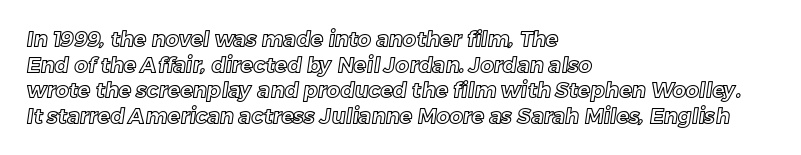
Q: Is the text underlined? A: No.
Q: How is the paragraph aligned? A: Left-aligned.
Q: Is the spacing between letters normal or unusually wide? A: Normal.
